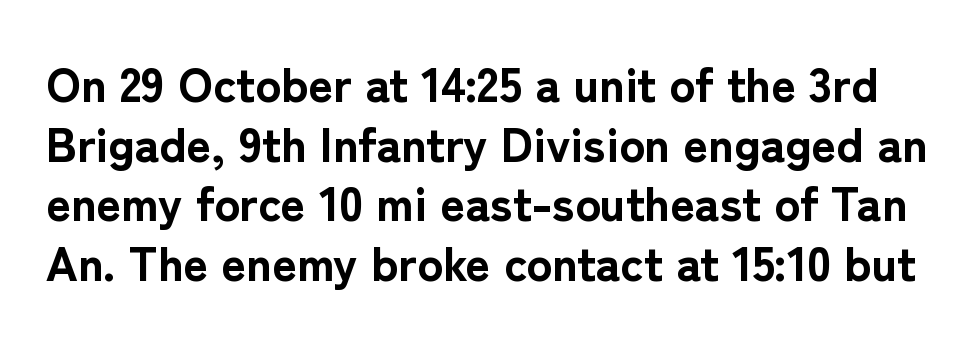
The image shows 48 px bold sans-serif type, upright; set line spacing 1.24x, normal letter spacing, not underlined; low stroke contrast and a medium x-height.
